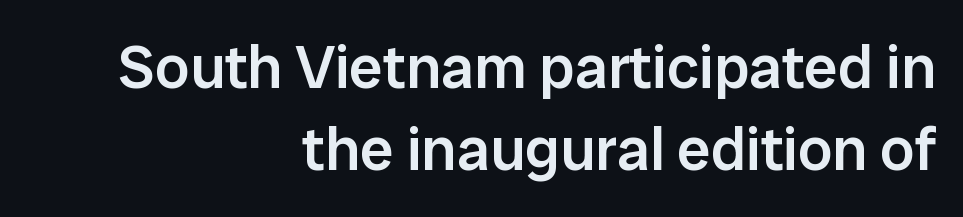
{"serif": "no", "italic": "no", "bold": "semi", "weight": "semibold", "width": "normal", "stroke_contrast": "low", "x_height": "medium", "monospaced": "no", "underline": "no", "align": "right", "line_spacing": "normal", "line_spacing_ratio": 1.35, "letter_spacing": "normal", "letter_spacing_em": 0.0, "glyph_px": 61}
